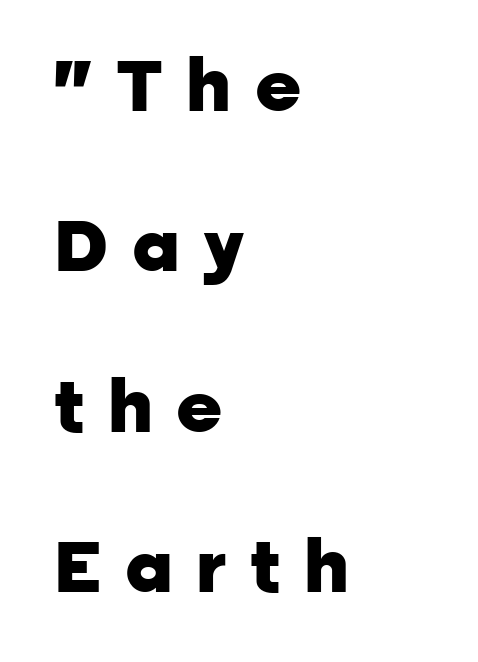
{"serif": "no", "italic": "no", "bold": "yes", "weight": "heavy", "width": "normal", "stroke_contrast": "low", "x_height": "medium", "monospaced": "no", "underline": "no", "align": "left", "line_spacing": "loose", "line_spacing_ratio": 2.26, "letter_spacing": "wide", "letter_spacing_em": 0.33, "glyph_px": 71}
